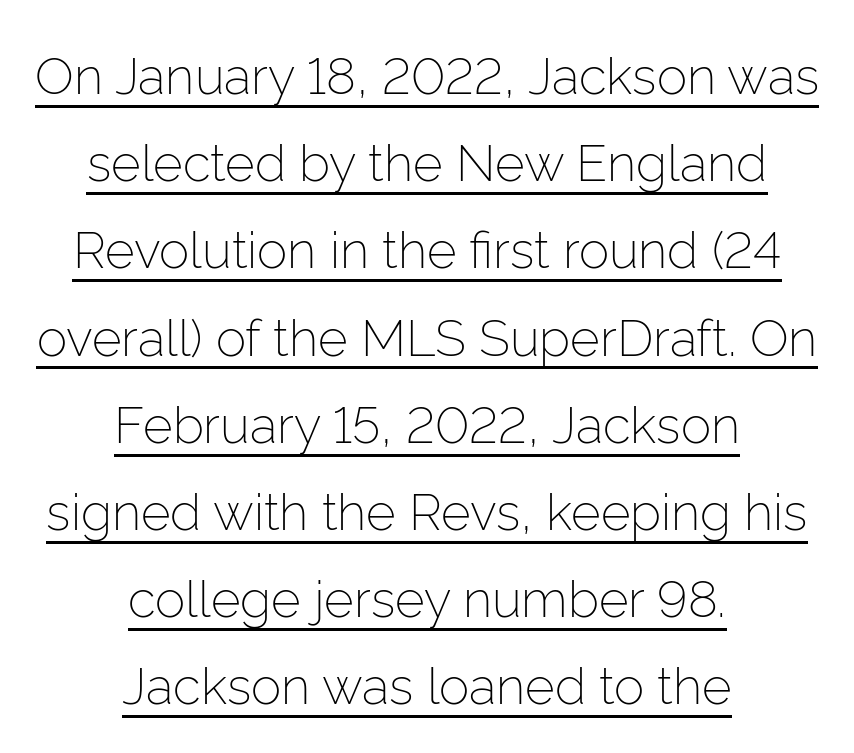
The image shows 51 px light sans-serif type, upright; set centered, line spacing 1.71x, normal letter spacing, underlined; low stroke contrast and a medium x-height.
